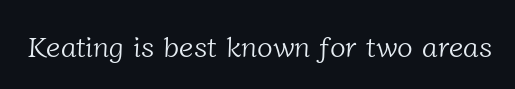
The image shows 29 px light serif type; set normal letter spacing, not underlined; low stroke contrast and a medium x-height.
